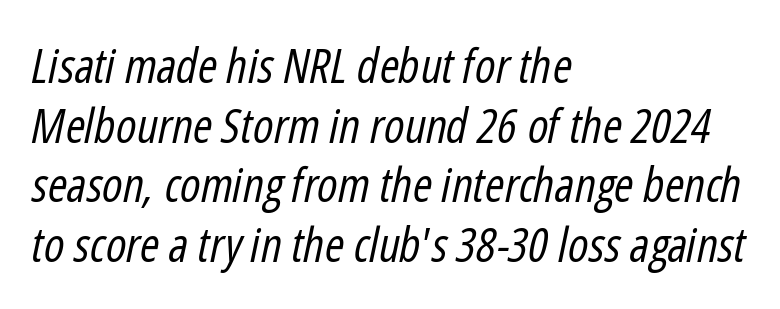
Q: Is the text bold? A: No.
Q: Is the text italic (slanted)? A: Yes, it leans right by about 12 degrees.
Q: Is the text underlined? A: No.
Q: How is the paragraph aligned? A: Left-aligned.
Q: Is the spacing between letters normal or unusually wide? A: Normal.
Q: Is the spacing between lines tight, normal or loose? A: Normal.
Q: Width (condensed, normal, or wide)? A: Condensed.
Q: Stroke contrast? A: Low.
Q: x-height? A: Medium.
Q: Monospaced? A: No.
